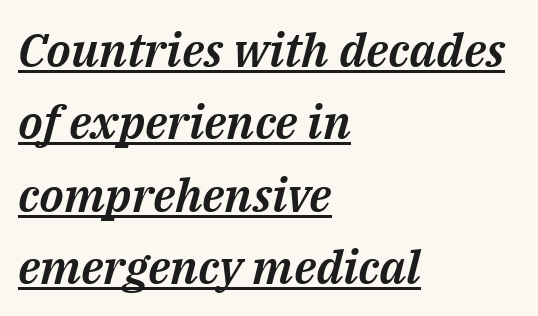
The rendering anchors every line to the left-hand side. The line-height multiplier appears to be the usual default. The horizontal fit of the characters is conventional and even. The lettering is marked with a stroke running underneath it.
